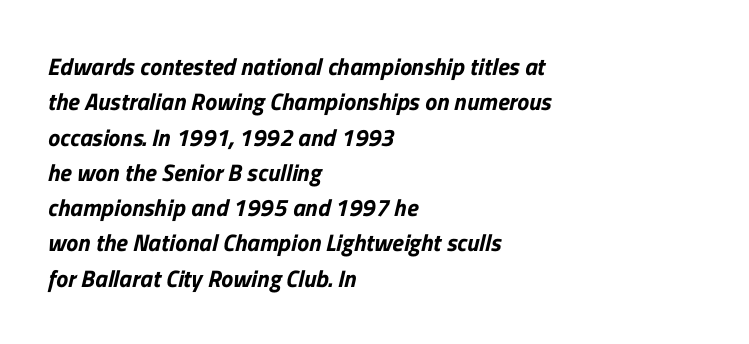
{"underline": "no", "align": "left", "line_spacing": "normal", "line_spacing_ratio": 1.47, "letter_spacing": "normal", "letter_spacing_em": 0.0, "glyph_px": 24}
